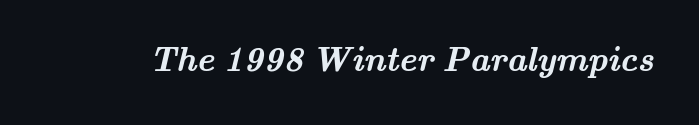
Caption: standard tracking, unaltered. The string is rendered with underlining switched off. Old-style or modern, the face here clearly has serifs. Each letter keeps its own natural width here, so spacing adapts to shape.
